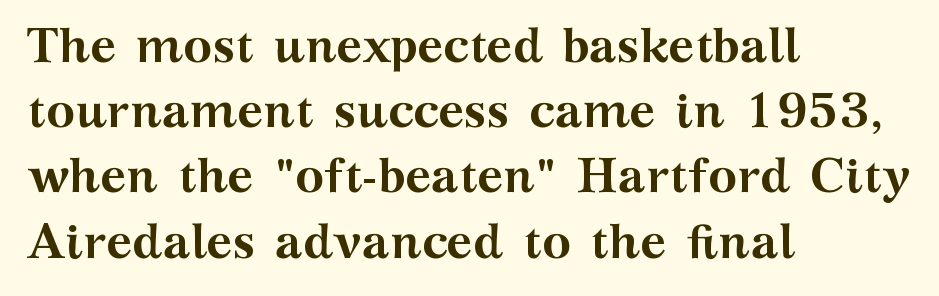
Q: Is the text bold? A: Yes.
Q: Is the text italic (slanted)? A: No, it is upright.
Q: Is the typeface a serif or a sans-serif typeface? A: Serif.
Q: Is the text underlined? A: No.
Q: How is the paragraph aligned? A: Left-aligned.
Q: Is the spacing between letters normal or unusually wide? A: Normal.
Q: Is the spacing between lines tight, normal or loose? A: Normal.
Q: Width (condensed, normal, or wide)? A: Wide.
Q: Stroke contrast? A: Medium.
Q: x-height? A: Medium.
Q: Monospaced? A: No.
